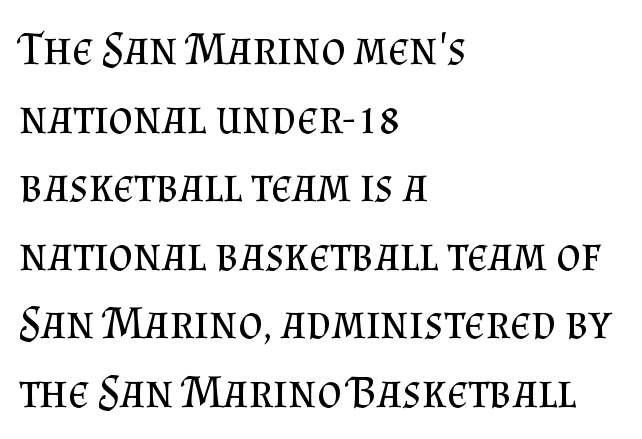
Weight: in the light-to-regular range. Horizontally, the lines are justified to the leading edge only. Regarding leading, the lines here are spaced in the standard way. Does extra space separate the letters? No, they use regular spacing. You can tell it's not italic because the verticals are truly vertical. Only glyphs here, with clear space below each row.
